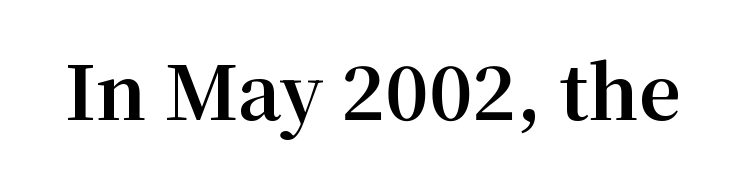
The image shows 74 px bold serif type, upright; set normal letter spacing, not underlined; medium stroke contrast and a medium x-height.
